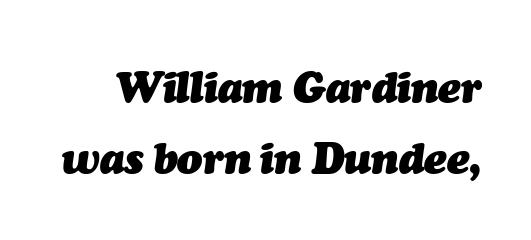
{"italic": "yes", "lean": "right", "slant_degrees": 7, "bold": "yes", "weight": "heavy", "width": "normal", "stroke_contrast": "medium", "x_height": "medium", "monospaced": "no", "underline": "no", "line_spacing": "normal", "line_spacing_ratio": 1.69, "letter_spacing": "normal", "letter_spacing_em": 0.0, "glyph_px": 42}
